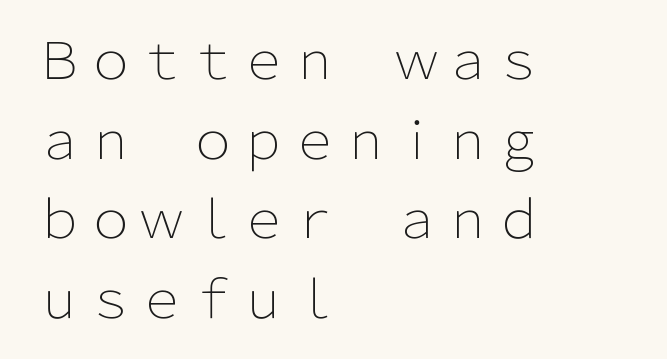
Q: Is the text bold? A: No.
Q: Is the text italic (slanted)? A: No, it is upright.
Q: Is the typeface a serif or a sans-serif typeface? A: Sans-serif.
Q: Is the text underlined? A: No.
Q: How is the paragraph aligned? A: Left-aligned.
Q: Is the spacing between letters normal or unusually wide? A: Normal.
Q: Is the spacing between lines tight, normal or loose? A: Normal.
Q: Width (condensed, normal, or wide)? A: Normal.
Q: Stroke contrast? A: Low.
Q: x-height? A: Medium.
Q: Monospaced? A: No.
